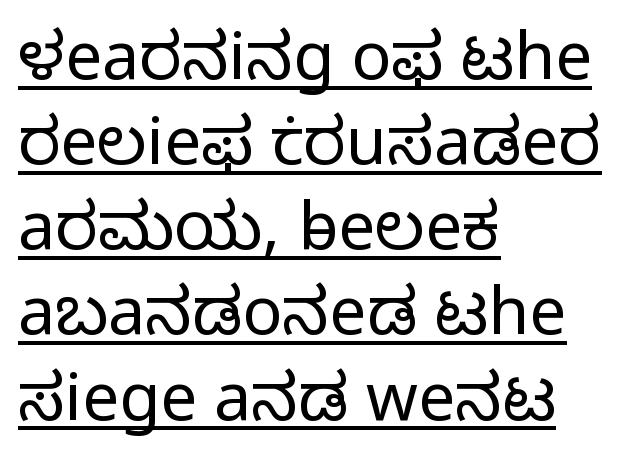
{"serif": "no", "italic": "no", "bold": "no", "weight": "light", "width": "normal", "stroke_contrast": "low", "x_height": "medium", "monospaced": "no", "underline": "yes", "align": "left", "line_spacing": "normal", "line_spacing_ratio": 1.29, "letter_spacing": "normal", "letter_spacing_em": 0.0, "glyph_px": 66}
